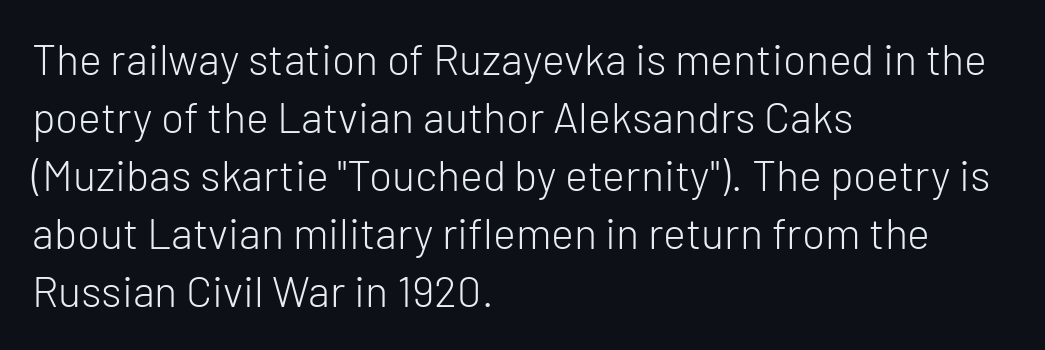
Note the varied advance widths — an 'i' is clearly narrower than an 'm'. Each row of text sits above clean, open space. Students, observe: this is what conventionally led text looks like. In CSS terms this would be text-align: left. The specimen reads as upright at a glance. How are the letters spaced? Ordinarily, with no added tracking.
